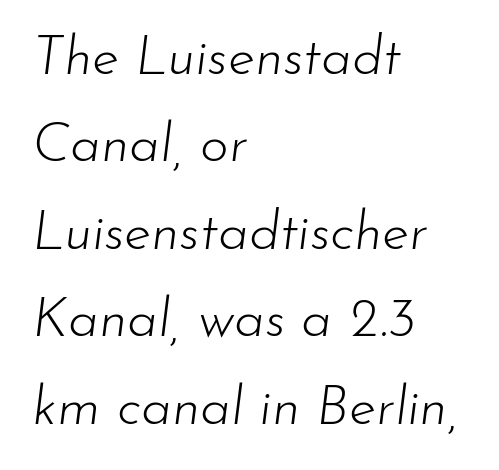
The image shows 55 px light type, italic (leaning right); set left-aligned, normal line spacing (1.59x), normal letter spacing, not underlined; low stroke contrast and a small x-height.
